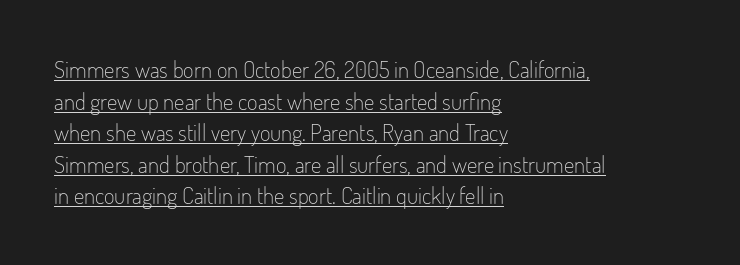
Q: Is the text bold? A: No.
Q: Is the text italic (slanted)? A: No, it is upright.
Q: Is the text underlined? A: Yes.
Q: How is the paragraph aligned? A: Left-aligned.
Q: Is the spacing between letters normal or unusually wide? A: Normal.
Q: Is the spacing between lines tight, normal or loose? A: Normal.
